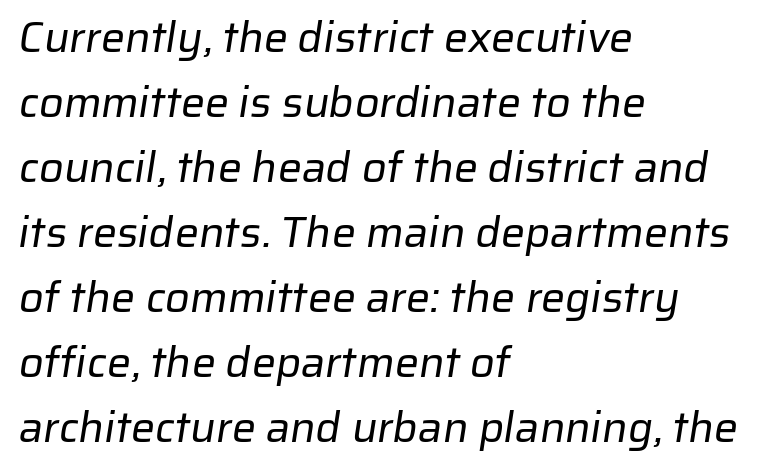
The image shows 43 px regular-weight sans-serif type; set left-aligned, normal line spacing (1.51x), normal letter spacing, not underlined; low stroke contrast and a medium x-height.
